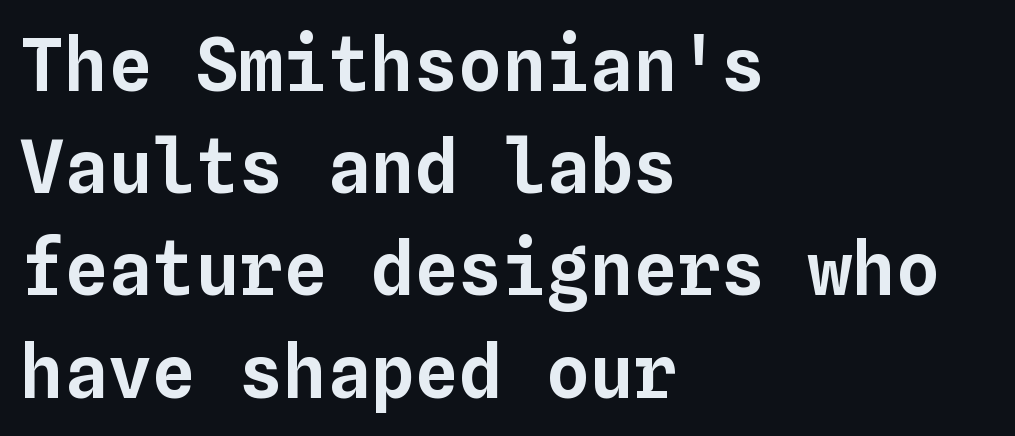
Short and long lines alike share a common starting point at left. This is roman type, the default non-slanted kind. The passage shown is typed in a monospace face where columns stay perfectly aligned. Underline: absent.
